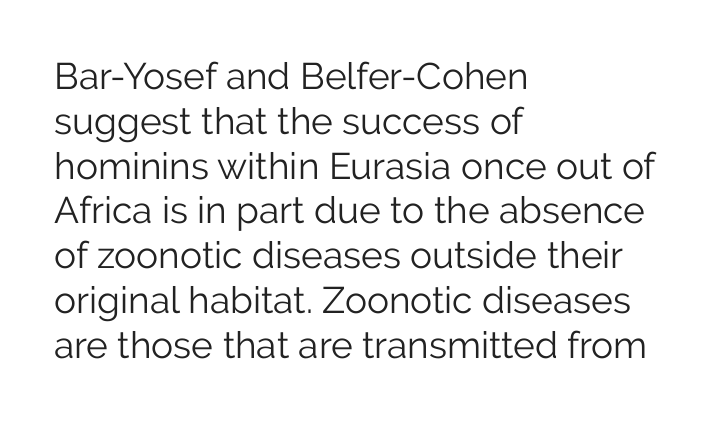
Q: Is the text bold? A: No.
Q: Is the text italic (slanted)? A: No, it is upright.
Q: Is the typeface a serif or a sans-serif typeface? A: Sans-serif.
Q: Is the text underlined? A: No.
Q: How is the paragraph aligned? A: Left-aligned.
Q: Is the spacing between letters normal or unusually wide? A: Normal.
Q: Width (condensed, normal, or wide)? A: Normal.
Q: Stroke contrast? A: Low.
Q: x-height? A: Medium.
Q: Monospaced? A: No.
